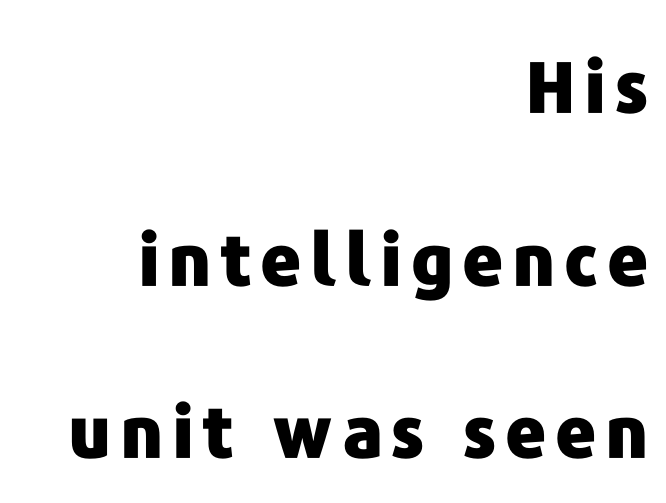
The image shows 71 px heavy sans-serif type, upright; set right-aligned, loose line spacing (2.43x), not underlined; low stroke contrast and a medium x-height.
